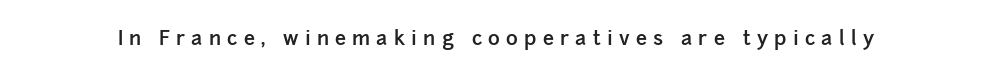
{"italic": "no", "bold": "semi", "underline": "no", "letter_spacing": "wide", "letter_spacing_em": 0.31, "glyph_px": 20}
